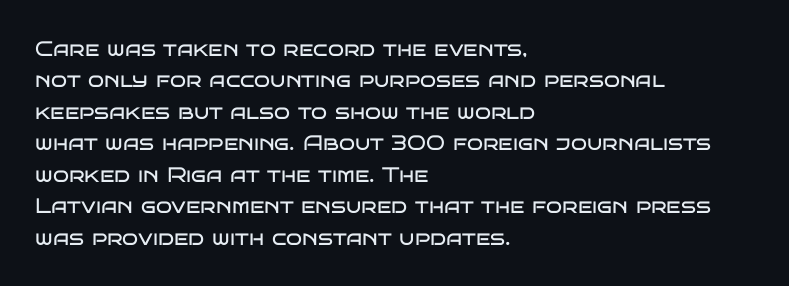
Q: Is the text bold? A: No.
Q: Is the text italic (slanted)? A: No, it is upright.
Q: Is the text underlined? A: No.
Q: How is the paragraph aligned? A: Left-aligned.
Q: Is the spacing between letters normal or unusually wide? A: Normal.
Q: Is the spacing between lines tight, normal or loose? A: Normal.
